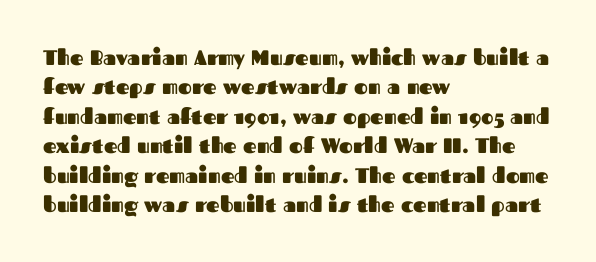
{"italic": "no", "bold": "yes", "underline": "no", "align": "left", "line_spacing": "normal", "line_spacing_ratio": 1.4, "letter_spacing": "normal", "letter_spacing_em": 0.0, "glyph_px": 21}
